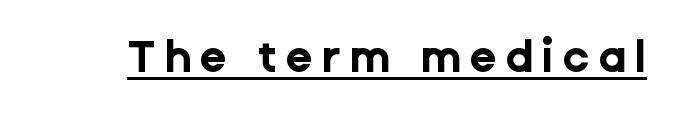
In terms of posture, this sample is upright. What weight is shown? A full bold with thick strokes. Look at the bottom of the vertical strokes: they stop flat, with no serifs. The passage shown is underscored from start to finish. The face used here is proportionally spaced, like ordinary book or web type.
